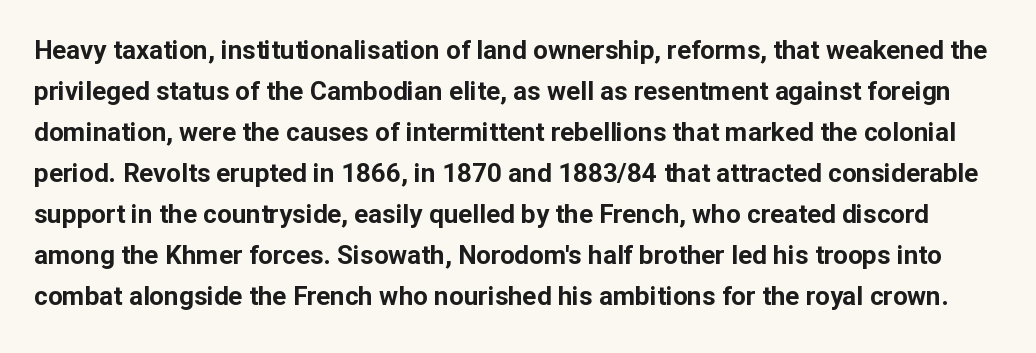
{"italic": "no", "bold": "yes", "underline": "no", "line_spacing": "normal", "line_spacing_ratio": 1.58, "letter_spacing": "normal", "letter_spacing_em": 0.0, "glyph_px": 26}
